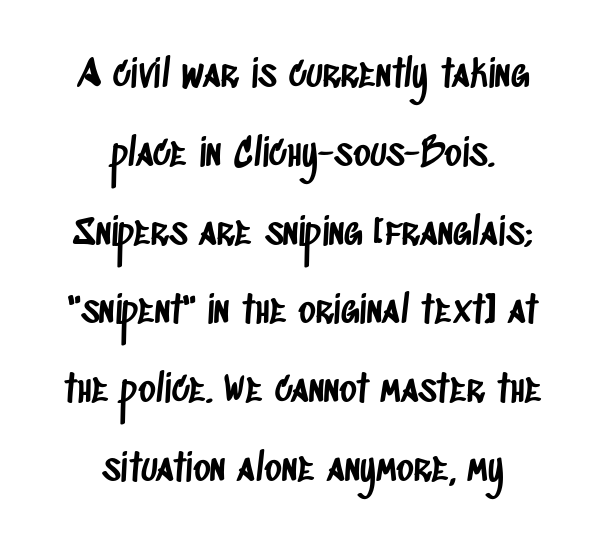
There is no visible air inserted between adjacent glyphs. The glyphs are unaccompanied by any horizontal stroke below them. The characters display no serif detailing; their extremities are plain. Students, observe: this is what heavily led, spacious text looks like.
